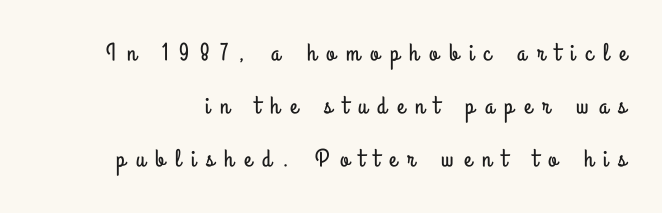
Q: Is the text italic (slanted)? A: No, it is upright.
Q: Is the text underlined? A: No.
Q: Is the spacing between letters normal or unusually wide? A: Unusually wide.
Q: Is the spacing between lines tight, normal or loose? A: Loose.
